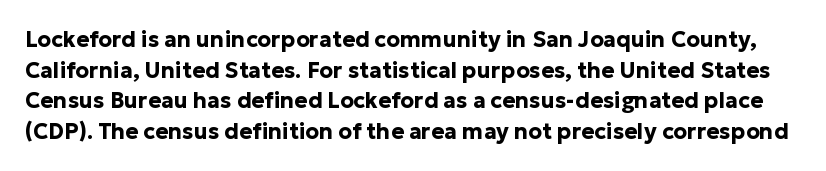
The image shows 22 px bold type, upright; set normal line spacing (1.39x), normal letter spacing, not underlined.
